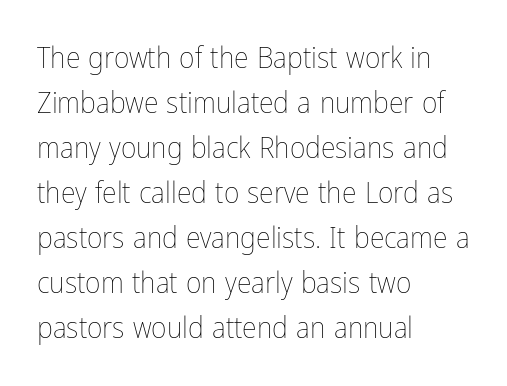
Q: Is the text bold? A: No.
Q: Is the text italic (slanted)? A: No, it is upright.
Q: Is the text underlined? A: No.
Q: How is the paragraph aligned? A: Left-aligned.
Q: Is the spacing between letters normal or unusually wide? A: Normal.
Q: Is the spacing between lines tight, normal or loose? A: Normal.
Q: Width (condensed, normal, or wide)? A: Condensed.
Q: Stroke contrast? A: Low.
Q: x-height? A: Medium.
Q: Monospaced? A: No.
